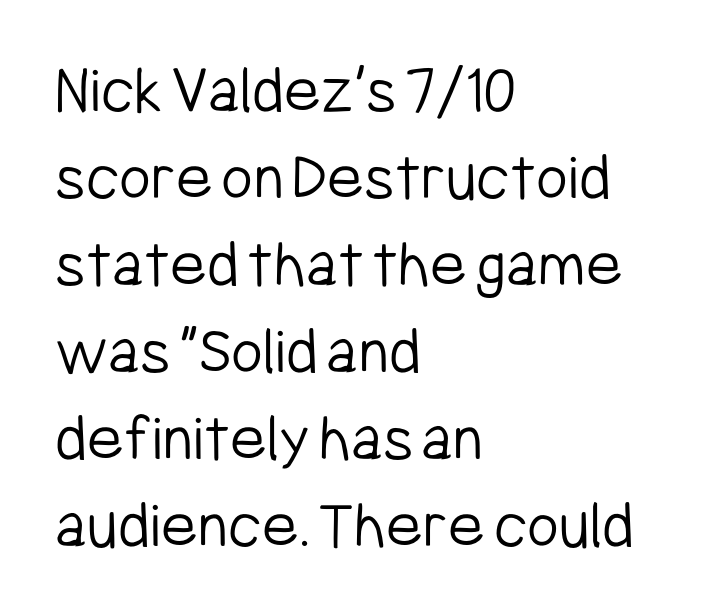
The image shows 69 px light, condensed sans-serif type, upright; set left-aligned, normal line spacing (1.26x), normal letter spacing, not underlined; low stroke contrast and a medium x-height.
